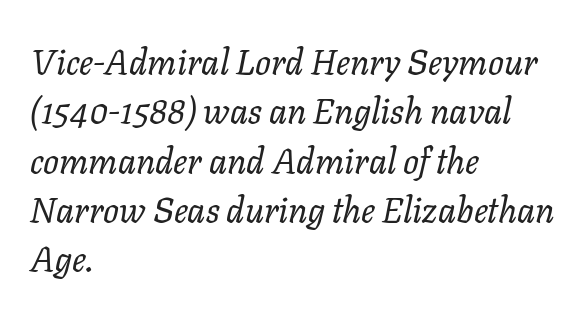
{"italic": "yes", "lean": "right", "slant_degrees": 11, "bold": "no", "weight": "regular", "width": "normal", "stroke_contrast": "low", "x_height": "medium", "monospaced": "no", "underline": "no", "align": "left", "line_spacing": "normal", "line_spacing_ratio": 1.41, "letter_spacing": "normal", "letter_spacing_em": 0.0, "glyph_px": 35}
